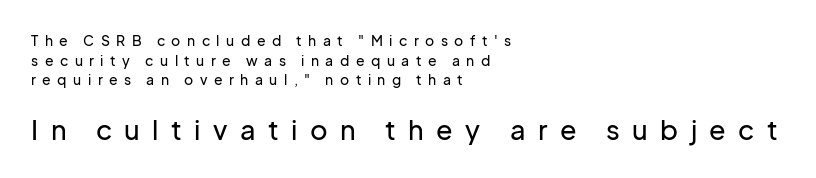
Q: Is the text italic (slanted)? A: No, it is upright.
Q: Is the text underlined? A: No.
Q: How is the paragraph aligned? A: Left-aligned.
Q: Is the spacing between letters normal or unusually wide? A: Unusually wide.
Q: Is the spacing between lines tight, normal or loose? A: Normal.
Q: Which block of text is set in a larger size, the first (top) or the second (bottom)? A: The second (bottom) one.
